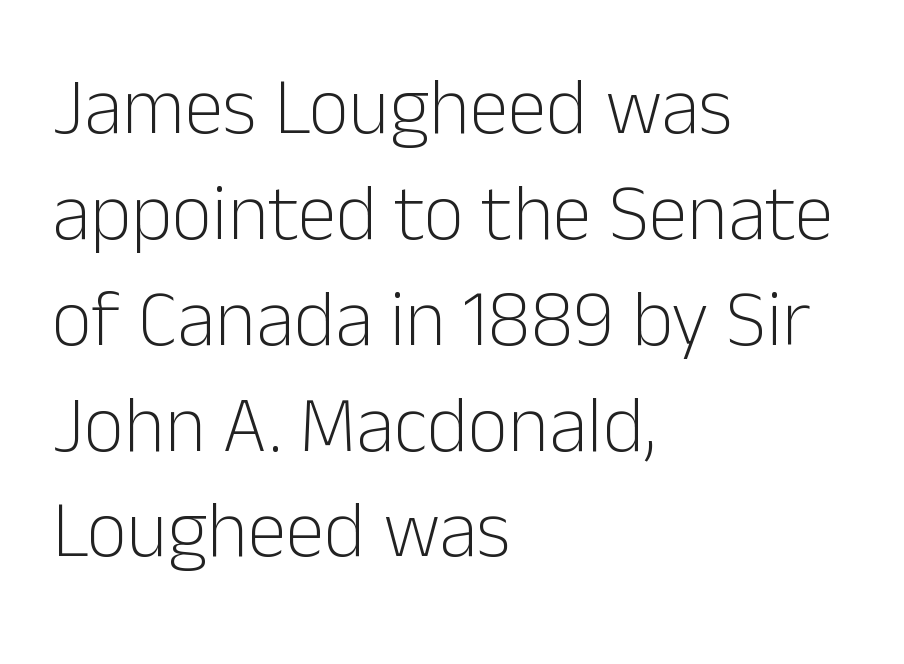
Q: Is the text bold? A: No.
Q: Is the text italic (slanted)? A: No, it is upright.
Q: Is the typeface a serif or a sans-serif typeface? A: Sans-serif.
Q: Is the text underlined? A: No.
Q: How is the paragraph aligned? A: Left-aligned.
Q: Is the spacing between letters normal or unusually wide? A: Normal.
Q: Is the spacing between lines tight, normal or loose? A: Normal.
Q: Width (condensed, normal, or wide)? A: Normal.
Q: Stroke contrast? A: Low.
Q: x-height? A: Medium.
Q: Monospaced? A: No.
